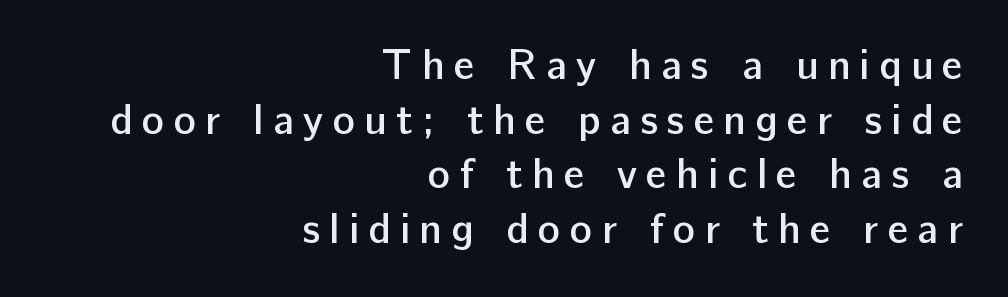
The image shows 42 px semibold sans-serif type, upright; set right-aligned, normal line spacing (1.3x), unusually wide letter spacing (+0.22 em), not underlined; low stroke contrast and a medium x-height.
